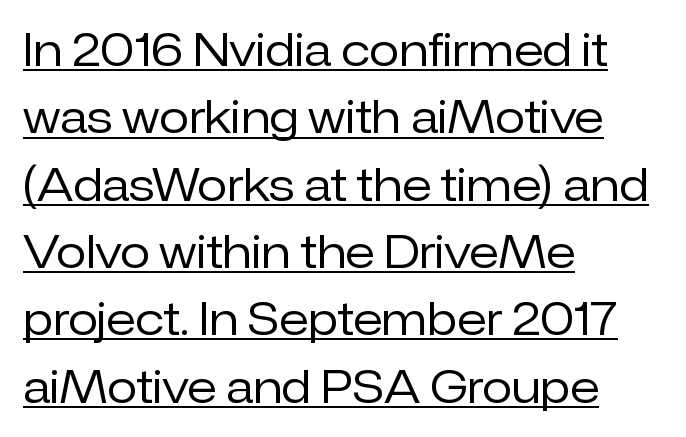
The strokes are not fattened; the text isn't bold. Check where the strokes stop: nothing finishes them off — pure sans. What stands out about the letter spacing? Nothing — it is the standard amount. Proportional: the letters do not fall into vertical columns. The letters stand straight up with perfectly vertical stems. The paragraph has a hard left edge and a soft right edge.
